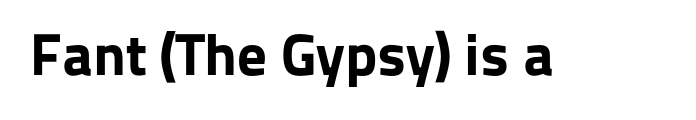
Q: Is the text bold? A: Yes.
Q: Is the text italic (slanted)? A: No, it is upright.
Q: Is the typeface a serif or a sans-serif typeface? A: Sans-serif.
Q: Is the text underlined? A: No.
Q: Is the spacing between letters normal or unusually wide? A: Normal.
Q: Width (condensed, normal, or wide)? A: Normal.
Q: Stroke contrast? A: Low.
Q: x-height? A: Medium.
Q: Monospaced? A: No.
